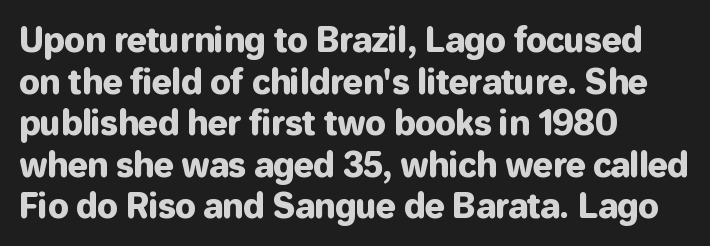
Q: Is the text italic (slanted)? A: No, it is upright.
Q: Is the typeface a serif or a sans-serif typeface? A: Sans-serif.
Q: Is the text underlined? A: No.
Q: How is the paragraph aligned? A: Left-aligned.
Q: Is the spacing between letters normal or unusually wide? A: Normal.
Q: Is the spacing between lines tight, normal or loose? A: Normal.
Q: Width (condensed, normal, or wide)? A: Normal.
Q: Stroke contrast? A: Low.
Q: x-height? A: Medium.
Q: Monospaced? A: No.
